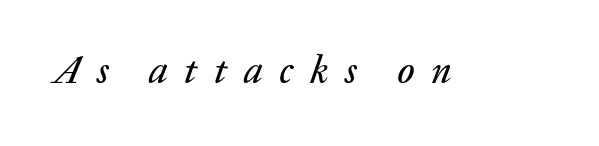
The image shows 39 px text type, italic (leaning right); set unusually wide letter spacing (+0.42 em), not underlined; low stroke contrast and a medium x-height.
